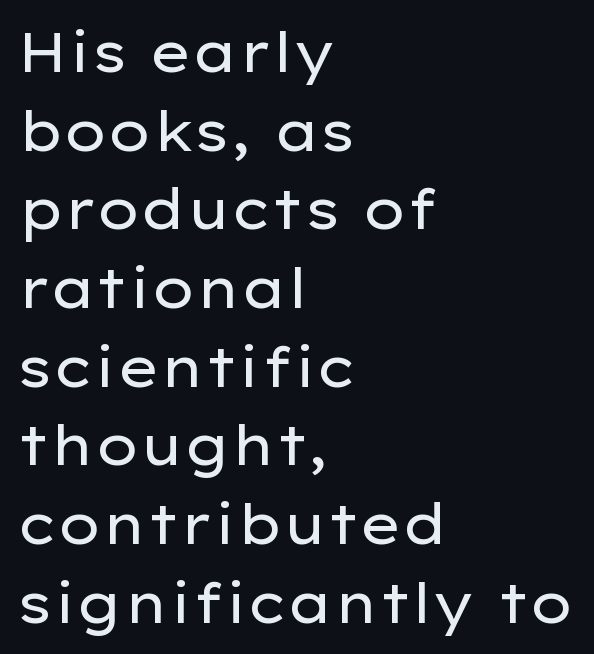
Q: Is the text bold? A: No.
Q: Is the text italic (slanted)? A: No, it is upright.
Q: Is the typeface a serif or a sans-serif typeface? A: Sans-serif.
Q: Is the text underlined? A: No.
Q: How is the paragraph aligned? A: Left-aligned.
Q: Is the spacing between letters normal or unusually wide? A: Normal.
Q: Is the spacing between lines tight, normal or loose? A: Normal.
Q: Width (condensed, normal, or wide)? A: Wide.
Q: Stroke contrast? A: Low.
Q: x-height? A: Medium.
Q: Monospaced? A: No.
